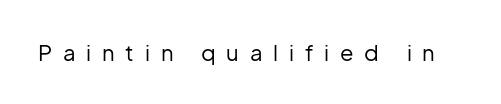
The image shows 22 px text type, upright; set unusually wide letter spacing (+0.49 em), not underlined.
